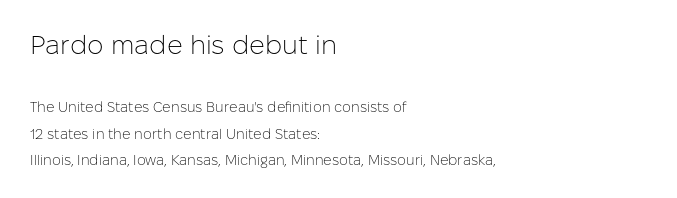
{"italic": "no", "bold": "no", "underline": "no", "align": "left", "line_spacing_ratio": 1.87, "letter_spacing": "normal", "letter_spacing_em": 0.0, "larger_block": "first", "size_ratio": 1.86, "glyph_px": 26}
